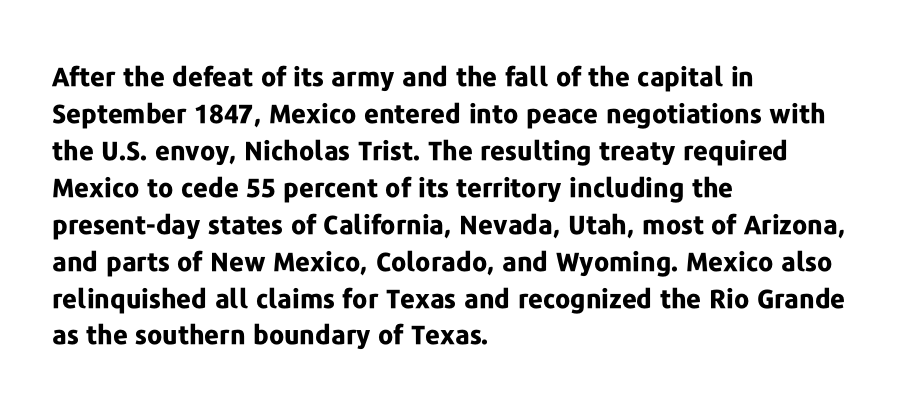
Q: Is the text bold? A: Yes.
Q: Is the text italic (slanted)? A: No, it is upright.
Q: Is the text underlined? A: No.
Q: How is the paragraph aligned? A: Left-aligned.
Q: Is the spacing between letters normal or unusually wide? A: Normal.
Q: Is the spacing between lines tight, normal or loose? A: Normal.
